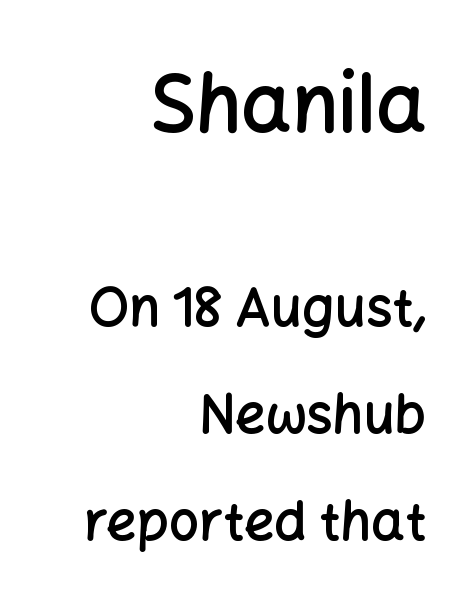
The image shows 79 px semibold sans-serif type, upright; set right-aligned, loose line spacing (2.02x), normal letter spacing, not underlined; the first (top) block is 1.49x larger; low stroke contrast and a medium x-height.
